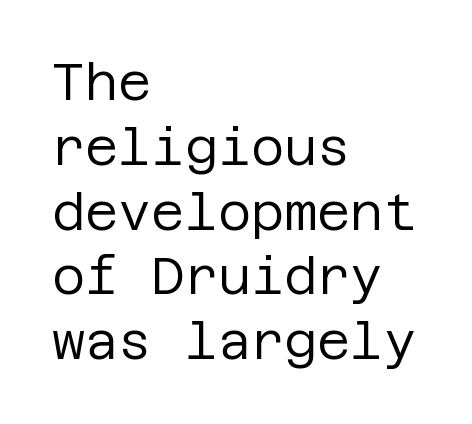
Regarding leading, the lines here are spaced in the standard way. Vertical stems look standard width or narrower in stroke. Horizontal alignment here is leftward, the default for most running prose. Tracking here is standard; glyphs follow each other at the usual distance. Is this a sans? Yes — the strokes have no serifs. Designer's note — italics off, roman on.
